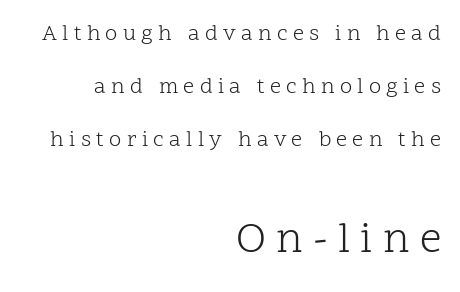
If you squint, the bottom block still reads clearly — it's the larger of the two. This is not heavy type; no bold has been used. No italicization has been applied; the sample stays upright. Lines of text with bare space underneath. Casual observation: everything's shoved over to the right. Is this a fixed-width face? No — the glyphs have proportional, varying widths.
